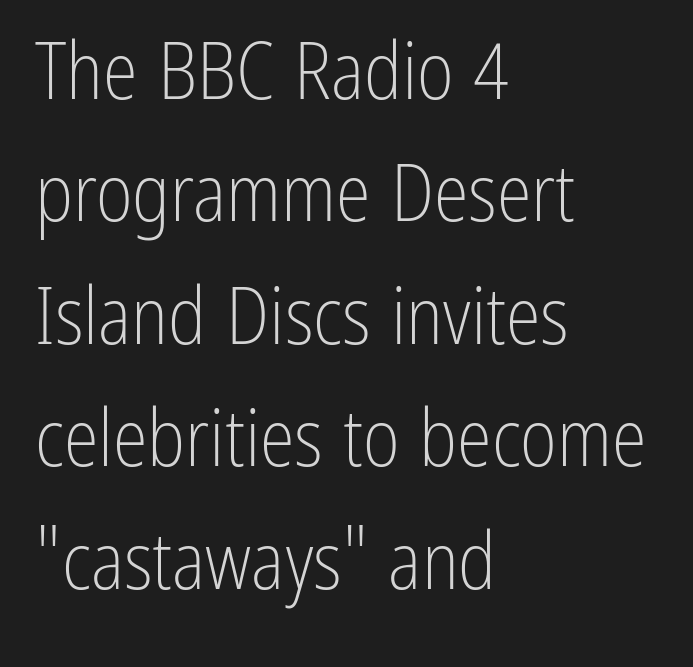
The image shows 79 px light, condensed sans-serif type, upright; set left-aligned, normal line spacing (1.55x), normal letter spacing, not underlined; low stroke contrast and a medium x-height.
